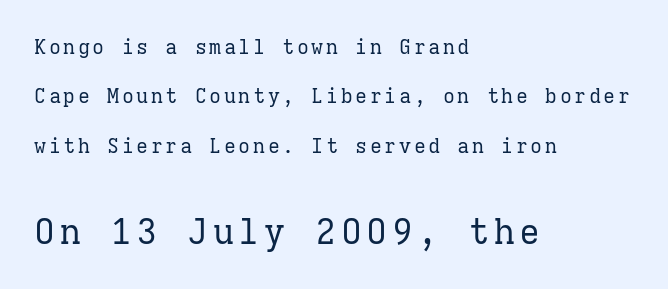
Q: Is the text bold? A: No.
Q: Is the text italic (slanted)? A: No, it is upright.
Q: Is the typeface a serif or a sans-serif typeface? A: Serif.
Q: Is the text underlined? A: No.
Q: How is the paragraph aligned? A: Left-aligned.
Q: Is the spacing between lines tight, normal or loose? A: Loose.
Q: Which block of text is set in a larger size, the first (top) or the second (bottom)? A: The second (bottom) one.
Q: Width (condensed, normal, or wide)? A: Normal.
Q: Stroke contrast? A: Low.
Q: x-height? A: Medium.
Q: Monospaced? A: Yes.
